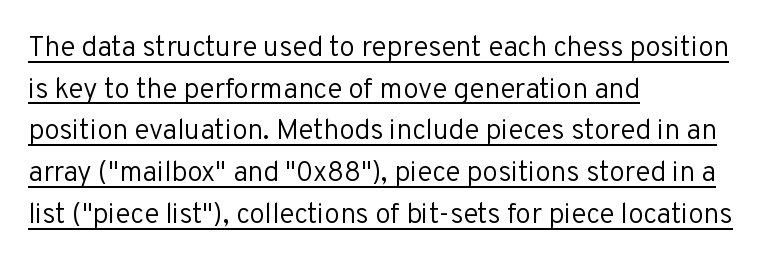
Bold? No — there's no thickening of the strokes. Unlike a traditional serif, this face leaves its strokes unadorned. Casual observation: everything's shoved over to the left. The vertical gap from one line to the next is medium. Italic: no, the glyphs are upright roman. The rendered words wear a rule along their underside.
